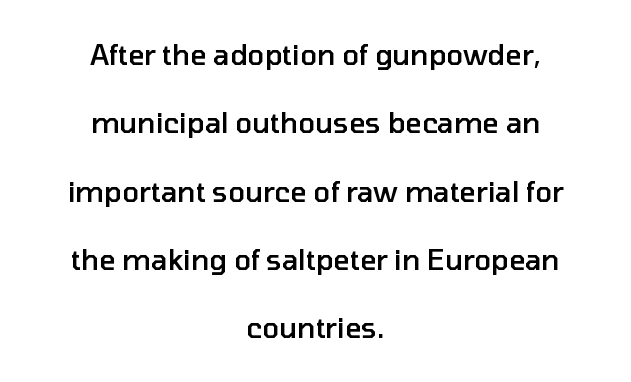
The image shows 28 px semibold sans-serif type, upright; set centered, loose line spacing (2.44x), normal letter spacing, not underlined; low stroke contrast and a medium x-height.
